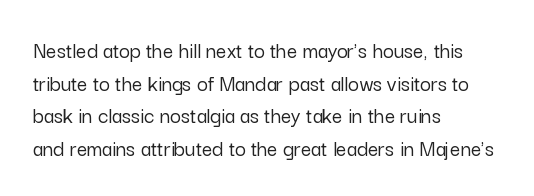
The image shows 23 px text type, upright; set left-aligned, normal line spacing (1.42x), normal letter spacing, not underlined.
